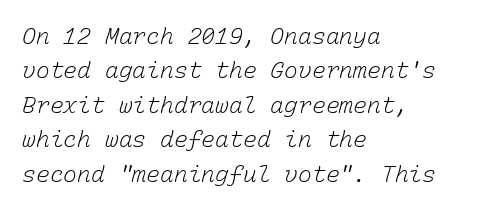
Q: Is the text bold? A: No.
Q: Is the text underlined? A: No.
Q: How is the paragraph aligned? A: Left-aligned.
Q: Is the spacing between letters normal or unusually wide? A: Normal.
Q: Is the spacing between lines tight, normal or loose? A: Normal.
